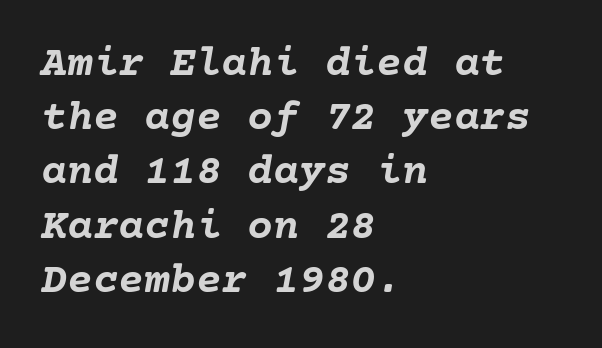
The image shows 43 px semibold type, italic (leaning right); set left-aligned, normal line spacing (1.26x), normal letter spacing, not underlined; low stroke contrast and a medium x-height.
